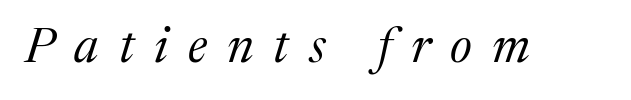
{"serif": "yes", "italic": "yes", "lean": "right", "slant_degrees": 17, "bold": "no", "weight": "regular", "width": "normal", "stroke_contrast": "medium", "x_height": "medium", "monospaced": "no", "underline": "no", "letter_spacing": "wide", "letter_spacing_em": 0.41, "glyph_px": 49}
